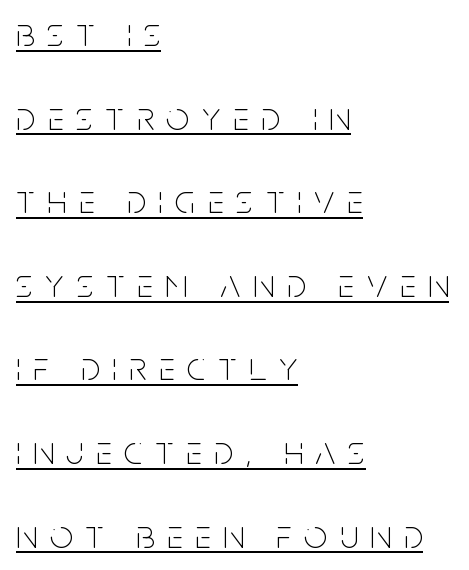
Interline gaps are noticeably wide in this sample. Rendered with straight, roman letterforms. A typesetter would label this face a sans. Beneath each row of characters lies a ruled line. Observe the wide spacing: letters keep a clear distance from each other. Stems and bowls with no extra thickness — not bold.
